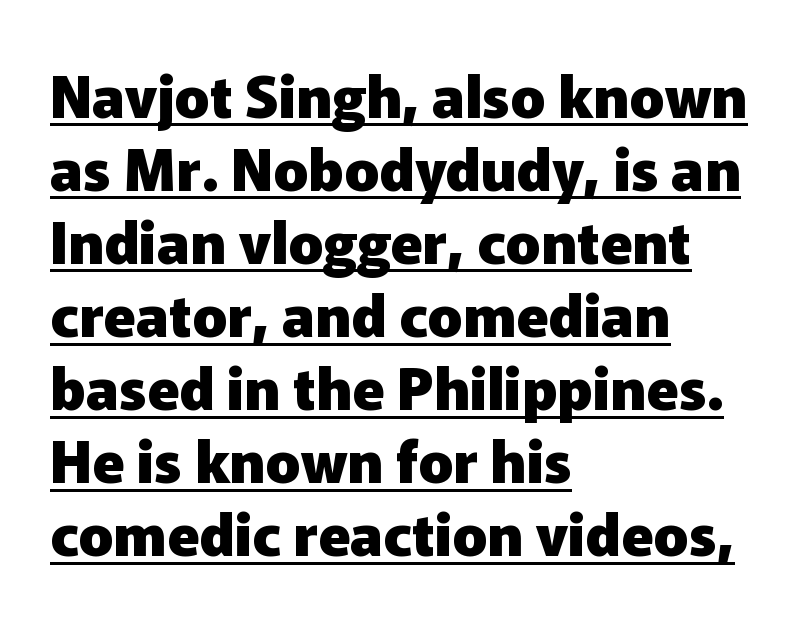
{"serif": "no", "italic": "no", "bold": "yes", "weight": "heavy", "width": "normal", "stroke_contrast": "low", "x_height": "medium", "monospaced": "no", "underline": "yes", "align": "left", "line_spacing": "normal", "line_spacing_ratio": 1.26, "letter_spacing": "normal", "letter_spacing_em": 0.0, "glyph_px": 58}
